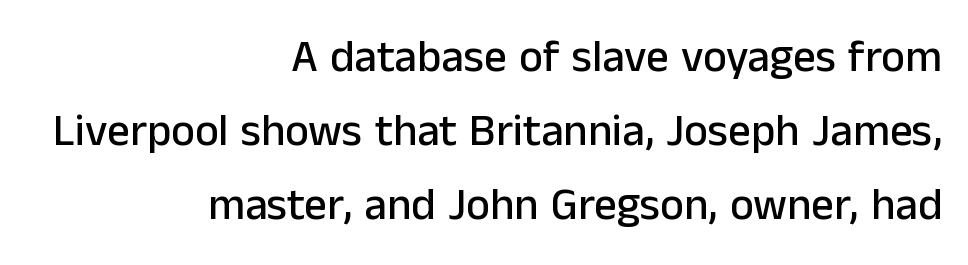
The image shows 45 px sans-serif type, upright; set right-aligned, normal line spacing (1.64x), normal letter spacing, not underlined; low stroke contrast and a medium x-height.
